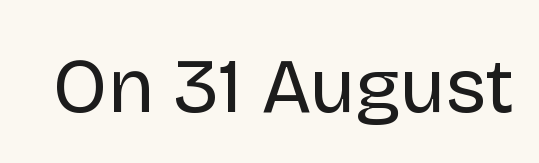
The image shows 78 px regular-weight sans-serif type, upright; set normal letter spacing, not underlined; low stroke contrast and a large x-height.
